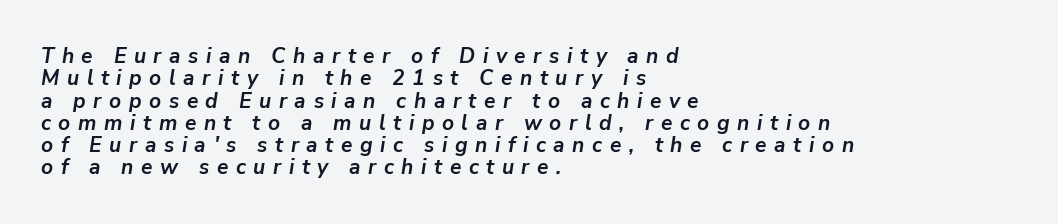
You'd pick this weight for a headline — it's a proper bold. Italic? Definitely — the glyphs are oblique. Regarding leading, the lines here are crowded together. The type is letterspaced generously, with wide tracking. Visually the block forms a straight wall on the left and a jagged coastline on the right.
